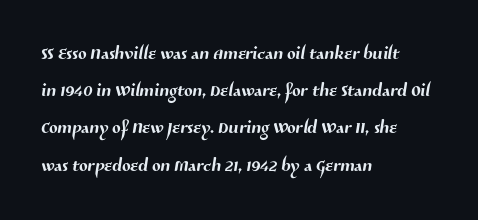
The image shows 25 px text type; set left-aligned, normal line spacing (1.49x), normal letter spacing, not underlined.
